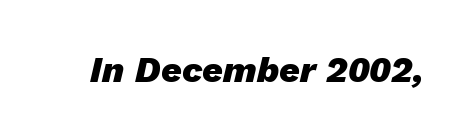
{"italic": "yes", "lean": "right", "slant_degrees": 13, "bold": "yes", "weight": "heavy", "width": "normal", "stroke_contrast": "low", "x_height": "medium", "monospaced": "no", "underline": "no", "letter_spacing": "normal", "letter_spacing_em": 0.0, "glyph_px": 36}
